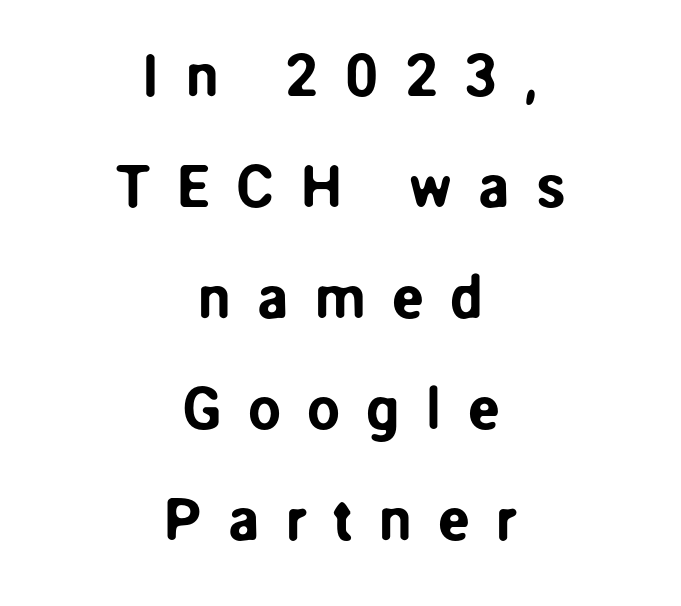
The image shows 59 px sans-serif type, upright; set centered, line spacing 1.88x, unusually wide letter spacing (+0.44 em), not underlined; low stroke contrast and a medium x-height.
